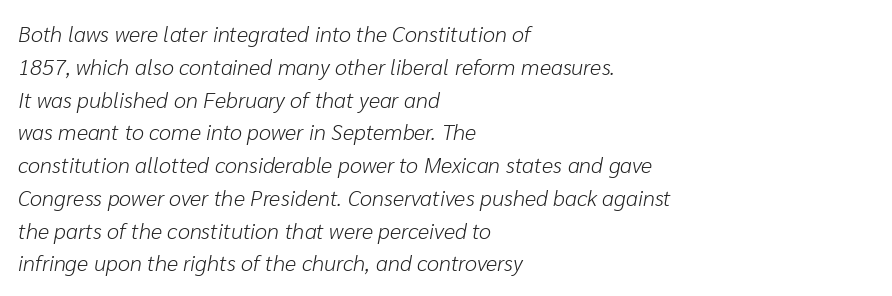
The image shows 22 px text type, italic (leaning right); set left-aligned, normal line spacing (1.49x), normal letter spacing, not underlined.
